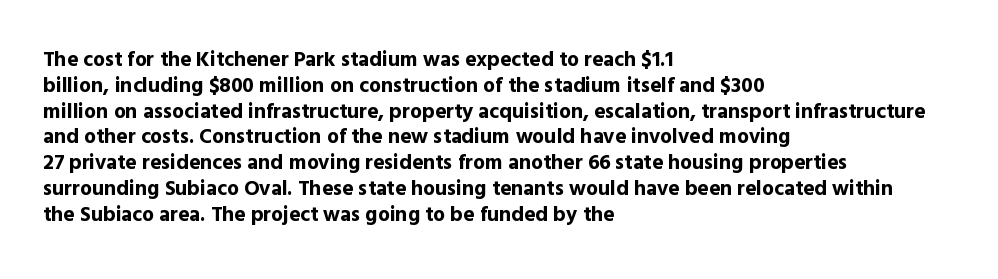
The letters stand upright; this is a roman face. Every row of glyphs begins at an identical x-position on the left. Between one letter and the next there's only the usual sliver of space. Caption: bold face, heavy strokes.
